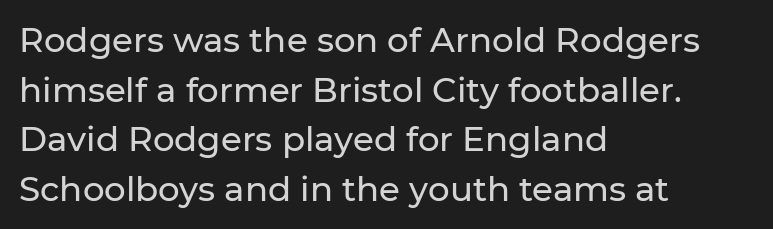
{"serif": "no", "italic": "no", "width": "normal", "stroke_contrast": "low", "x_height": "medium", "monospaced": "no", "underline": "no", "align": "left", "line_spacing": "normal", "line_spacing_ratio": 1.46, "letter_spacing": "normal", "letter_spacing_em": 0.0, "glyph_px": 34}
